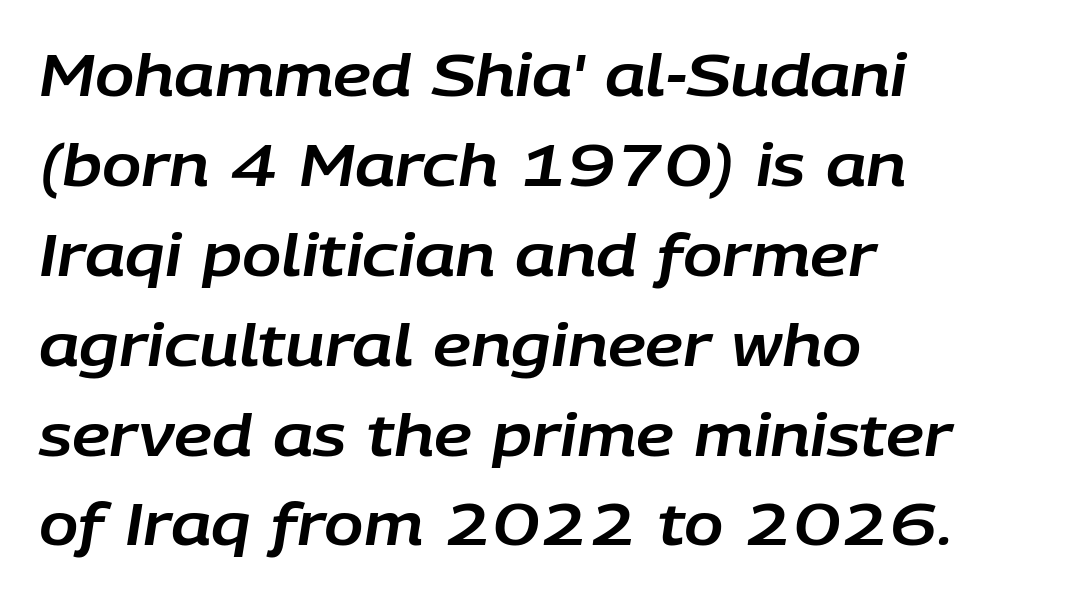
{"italic": "yes", "lean": "right", "slant_degrees": 9, "width": "normal", "stroke_contrast": "low", "x_height": "large", "monospaced": "no", "underline": "no", "align": "left", "line_spacing": "normal", "line_spacing_ratio": 1.55, "letter_spacing": "normal", "letter_spacing_em": 0.0, "glyph_px": 58}
